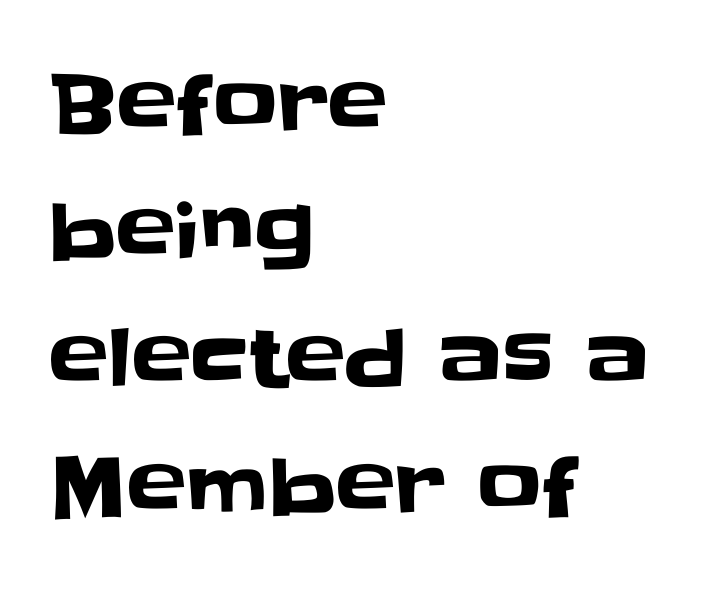
A typesetter would mark this as roman, not italic. The glyphs in this specimen are sans serif. The rendering anchors every line to the left-hand side. Check under the words: just untouched page. Is this a fixed-width face? No — the glyphs have proportional, varying widths.
